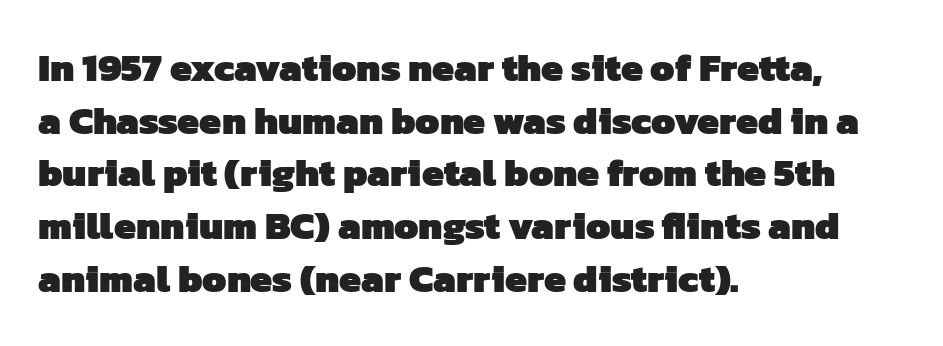
Inter-character spacing is left at the font's built-in metrics. Teacher's note: observe the even left margin — that is flush-left alignment. Anything drawn beneath the words? Only blank space. A typesetter would call this proportional, since set widths differ per character.
